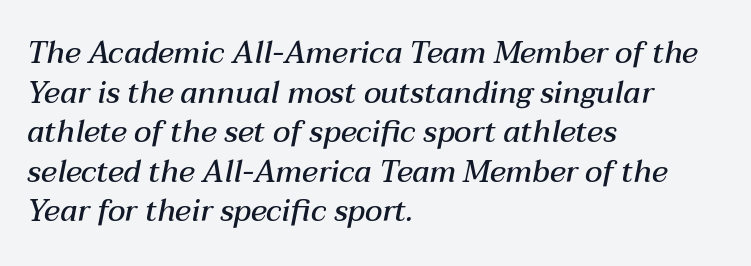
{"italic": "yes", "lean": "right", "slant_degrees": 12, "bold": "semi", "weight": "semibold", "width": "normal", "stroke_contrast": "medium", "x_height": "medium", "monospaced": "no", "underline": "no", "align": "left", "line_spacing": "normal", "line_spacing_ratio": 1.32, "letter_spacing": "normal", "letter_spacing_em": 0.0, "glyph_px": 30}
